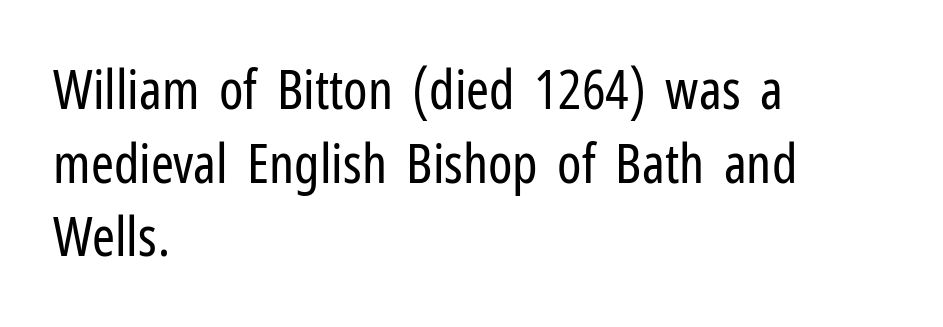
Q: Is the text bold? A: No.
Q: Is the text italic (slanted)? A: No, it is upright.
Q: Is the typeface a serif or a sans-serif typeface? A: Sans-serif.
Q: Is the text underlined? A: No.
Q: How is the paragraph aligned? A: Left-aligned.
Q: Is the spacing between letters normal or unusually wide? A: Normal.
Q: Is the spacing between lines tight, normal or loose? A: Normal.
Q: Width (condensed, normal, or wide)? A: Condensed.
Q: Stroke contrast? A: Low.
Q: x-height? A: Medium.
Q: Monospaced? A: No.
